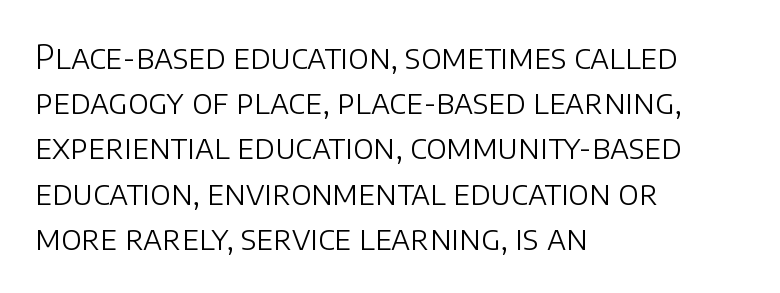
Q: Is the text bold? A: No.
Q: Is the text italic (slanted)? A: No, it is upright.
Q: Is the typeface a serif or a sans-serif typeface? A: Sans-serif.
Q: Is the text underlined? A: No.
Q: How is the paragraph aligned? A: Left-aligned.
Q: Is the spacing between letters normal or unusually wide? A: Normal.
Q: Is the spacing between lines tight, normal or loose? A: Normal.
Q: Width (condensed, normal, or wide)? A: Normal.
Q: Stroke contrast? A: Low.
Q: x-height? A: Large.
Q: Monospaced? A: No.
